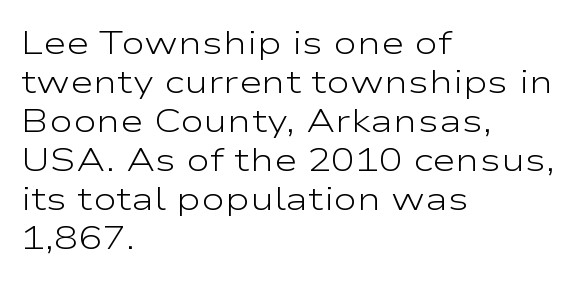
Looks like regular typesetting: each glyph gets only the width it needs. Letter spacing: default. When letters stand straight like this, we call the style roman or upright. The gap between lines stays unmarked.
